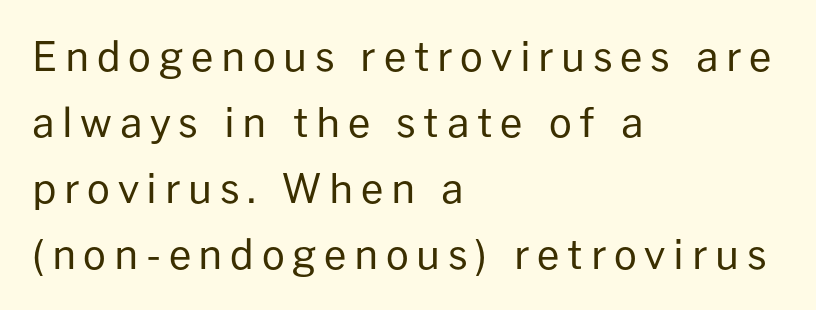
{"serif": "no", "italic": "no", "bold": "no", "weight": "regular", "width": "normal", "stroke_contrast": "low", "x_height": "medium", "monospaced": "no", "underline": "no", "align": "left", "line_spacing": "normal", "line_spacing_ratio": 1.65, "glyph_px": 40}
